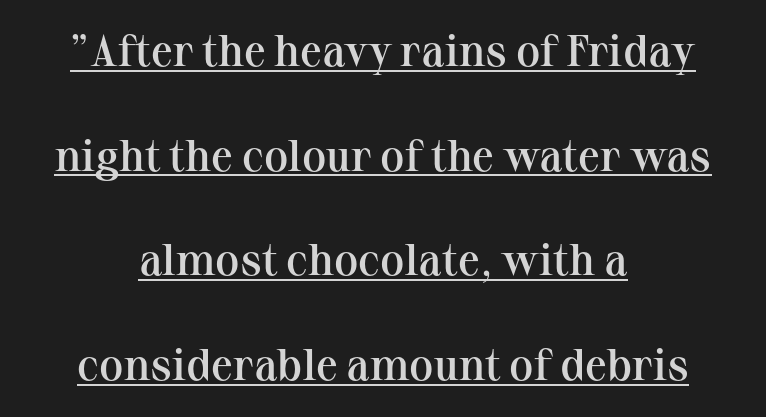
{"serif": "yes", "italic": "no", "bold": "semi", "weight": "semibold", "width": "normal", "stroke_contrast": "medium", "x_height": "medium", "monospaced": "no", "underline": "yes", "align": "center", "line_spacing": "loose", "line_spacing_ratio": 2.38, "letter_spacing": "normal", "letter_spacing_em": 0.0, "glyph_px": 44}
